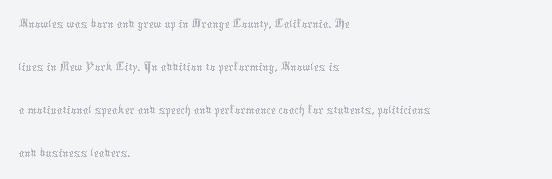
You could not count columns in this text — the font is proportionally spaced. Nobody touched the tracking dial on this one. Summary of vertical rhythm: regular, with standard interline spacing. These glyphs show unthickened strokes, regular width or finer. This is the regular roman posture of the typeface. The space beneath each line is pristine and unruled.
